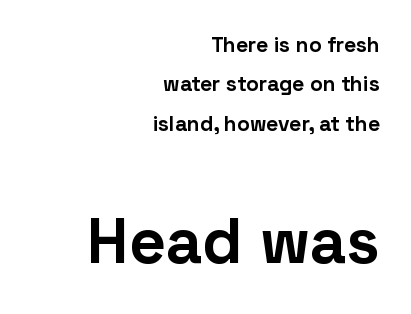
{"serif": "no", "italic": "no", "bold": "yes", "weight": "bold", "width": "normal", "stroke_contrast": "low", "x_height": "medium", "monospaced": "no", "underline": "no", "align": "right", "line_spacing_ratio": 1.87, "letter_spacing": "normal", "letter_spacing_em": 0.0, "larger_block": "second", "size_ratio": 3.05, "glyph_px": 64}
